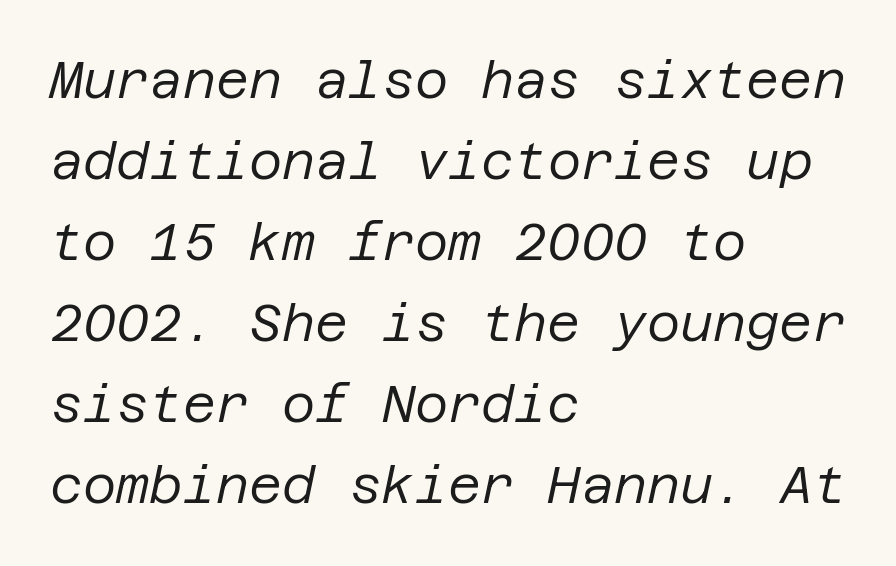
{"italic": "yes", "lean": "right", "slant_degrees": 12, "bold": "no", "weight": "regular", "width": "normal", "stroke_contrast": "low", "x_height": "large", "underline": "no", "align": "left", "line_spacing": "normal", "line_spacing_ratio": 1.59, "letter_spacing": "normal", "letter_spacing_em": 0.0, "glyph_px": 51}
